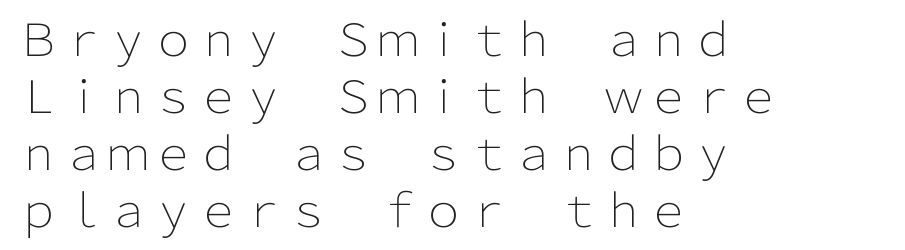
The image shows 45 px light sans-serif type, upright; set left-aligned, normal line spacing (1.27x), normal letter spacing, not underlined; low stroke contrast and a medium x-height.
